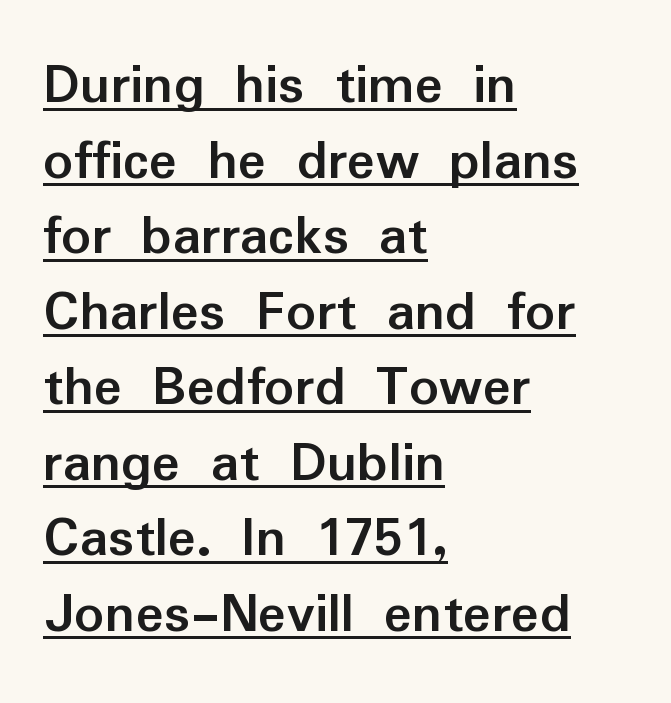
Q: Is the text bold? A: Yes.
Q: Is the text italic (slanted)? A: No, it is upright.
Q: Is the typeface a serif or a sans-serif typeface? A: Sans-serif.
Q: Is the text underlined? A: Yes.
Q: How is the paragraph aligned? A: Left-aligned.
Q: Is the spacing between letters normal or unusually wide? A: Normal.
Q: Is the spacing between lines tight, normal or loose? A: Normal.
Q: Width (condensed, normal, or wide)? A: Normal.
Q: Stroke contrast? A: Low.
Q: x-height? A: Medium.
Q: Monospaced? A: No.
